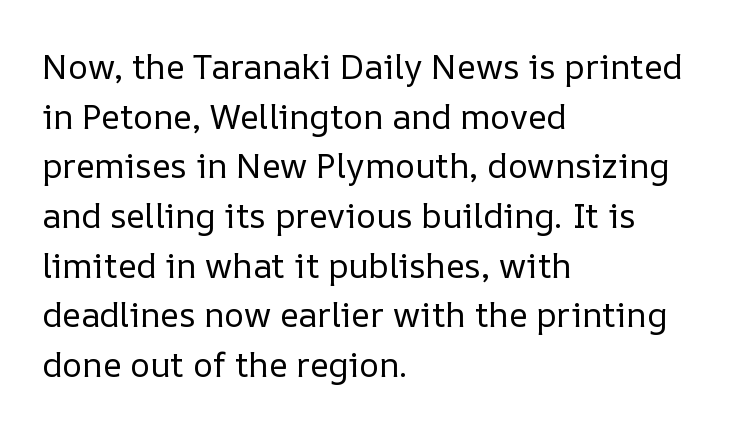
{"italic": "no", "bold": "no", "weight": "regular", "width": "normal", "stroke_contrast": "low", "x_height": "medium", "monospaced": "no", "underline": "no", "align": "left", "line_spacing": "normal", "line_spacing_ratio": 1.46, "letter_spacing": "normal", "letter_spacing_em": 0.0, "glyph_px": 34}
